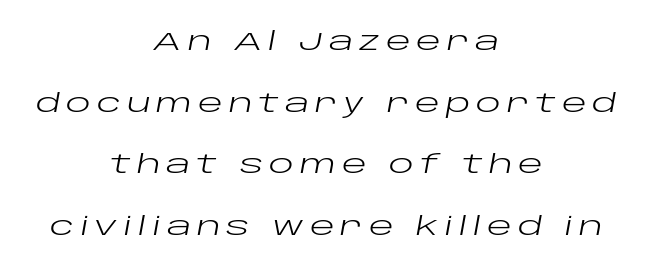
{"italic": "yes", "lean": "right", "slant_degrees": 10, "bold": "no", "underline": "no", "align": "center", "line_spacing": "loose", "line_spacing_ratio": 2.37, "letter_spacing": "wide", "letter_spacing_em": 0.22, "glyph_px": 26}
